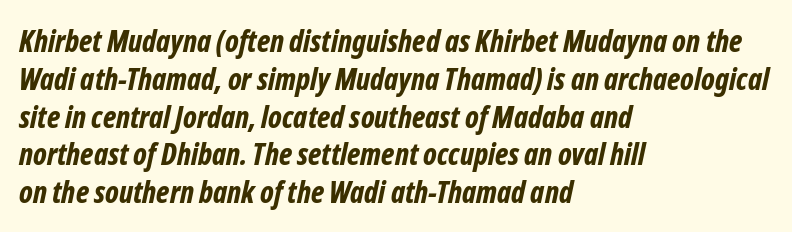
These lines were composed using italics. The line texture is even and compact thanks to regular tracking. Rows of type keep a routine distance in the vertical direction. The letters are bold, with thick, heavy strokes.
